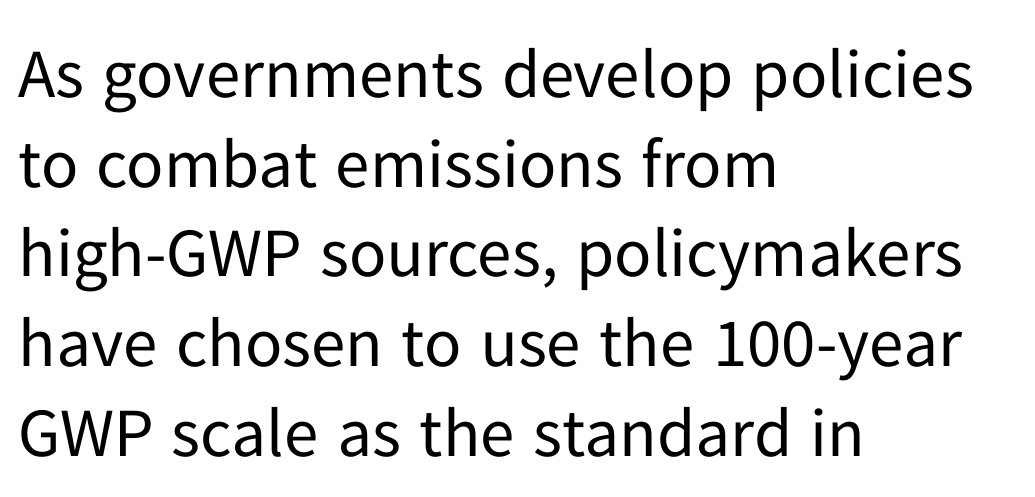
The weight tops out at a normal text grade. Spacing between characters is what you'd get straight out of the box. Each letter's strokes conclude bluntly, with no projecting serifs. The rendering uses a moderate line-height, typical for paragraphs. The lines in this sample share a left origin and differ only in where they stop. Looks like regular typesetting: each glyph gets only the width it needs.
